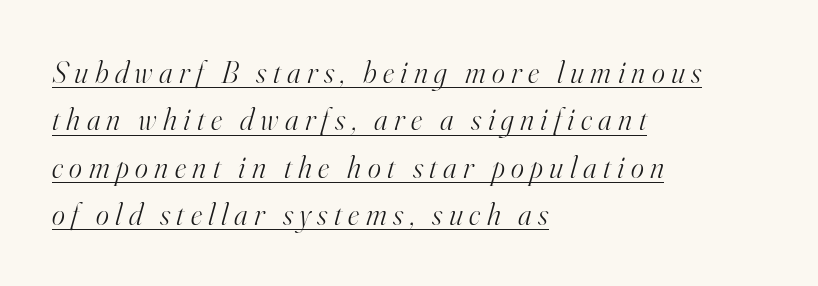
The rag falls on the right side of this text block. Character widths vary here, with narrow letters taking less room than wide ones. The typeface chosen for these lines features serifs. The specimen includes a rule beneath the text block's lines.
